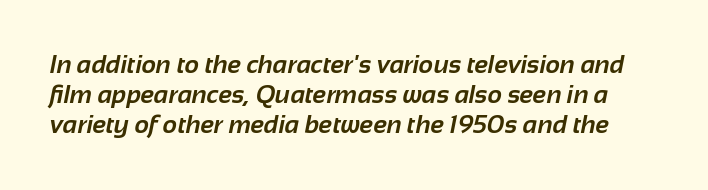
{"bold": "yes", "underline": "no", "line_spacing_ratio": 1.21, "letter_spacing": "normal", "letter_spacing_em": 0.0, "glyph_px": 25}
